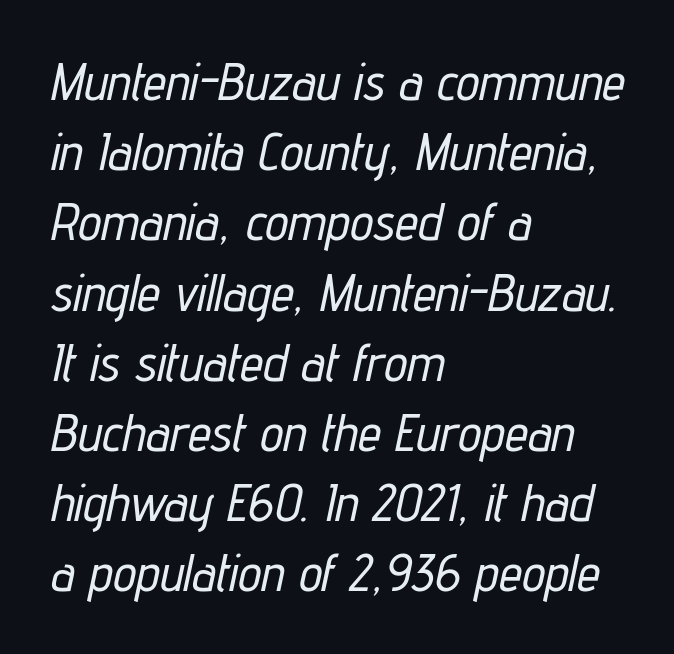
{"italic": "yes", "lean": "right", "slant_degrees": 12, "width": "condensed", "stroke_contrast": "low", "x_height": "medium", "monospaced": "no", "underline": "no", "align": "left", "line_spacing": "normal", "line_spacing_ratio": 1.35, "letter_spacing": "normal", "letter_spacing_em": 0.0, "glyph_px": 52}
